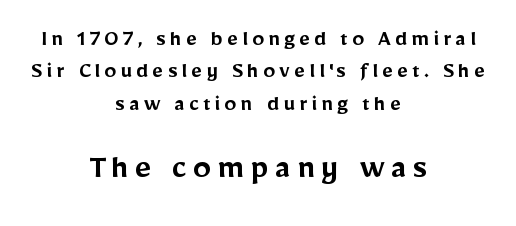
Q: Is the text bold? A: Semi-bold.
Q: Is the text italic (slanted)? A: No, it is upright.
Q: Is the typeface a serif or a sans-serif typeface? A: Sans-serif.
Q: Is the text underlined? A: No.
Q: How is the paragraph aligned? A: Centered.
Q: Is the spacing between lines tight, normal or loose? A: Normal.
Q: Which block of text is set in a larger size, the first (top) or the second (bottom)? A: The second (bottom) one.
Q: Width (condensed, normal, or wide)? A: Normal.
Q: Stroke contrast? A: Low.
Q: x-height? A: Medium.
Q: Monospaced? A: No.
